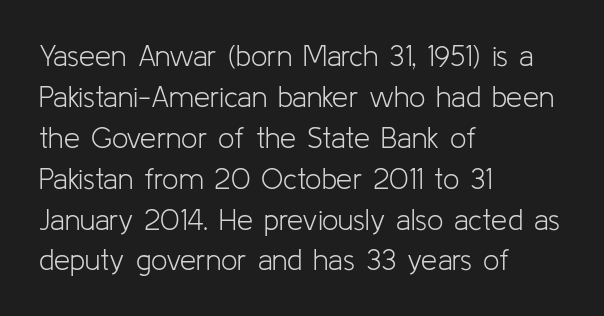
{"serif": "no", "italic": "no", "bold": "no", "weight": "light", "width": "normal", "stroke_contrast": "low", "x_height": "medium", "monospaced": "no", "underline": "no", "align": "left", "line_spacing": "normal", "line_spacing_ratio": 1.41, "letter_spacing": "normal", "letter_spacing_em": 0.0, "glyph_px": 29}
